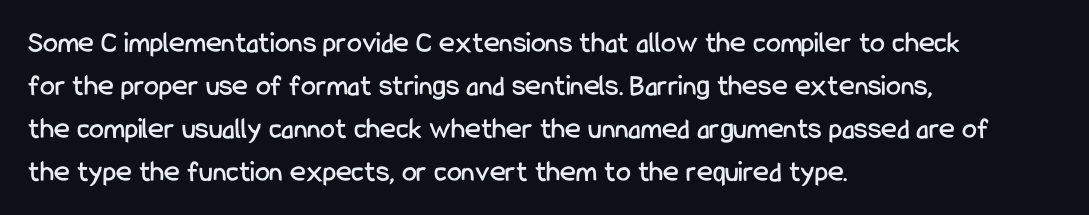
Do the characters align in a grid? No, the font is proportional. A normal amount of white space separates one row of letters from the next. Glyph-to-glyph distance matches everyday printed text. Layout note: lines flush left. Posture: vertical.
